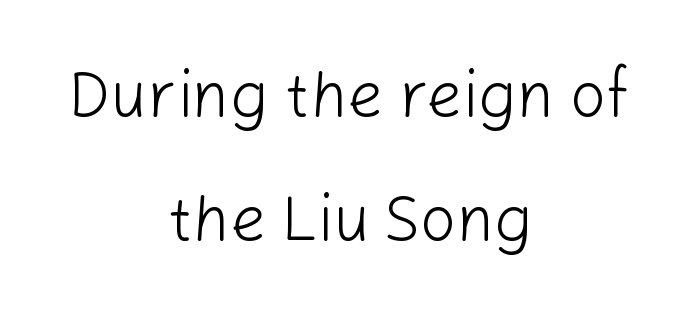
The image shows 64 px light sans-serif type, upright; set centered, loose line spacing (1.94x), normal letter spacing, not underlined; low stroke contrast and a medium x-height.
